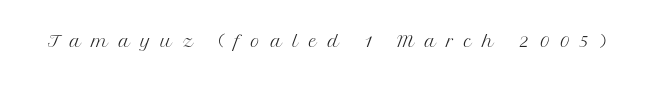
{"bold": "no", "underline": "no", "letter_spacing": "wide", "letter_spacing_em": 0.42, "glyph_px": 25}
